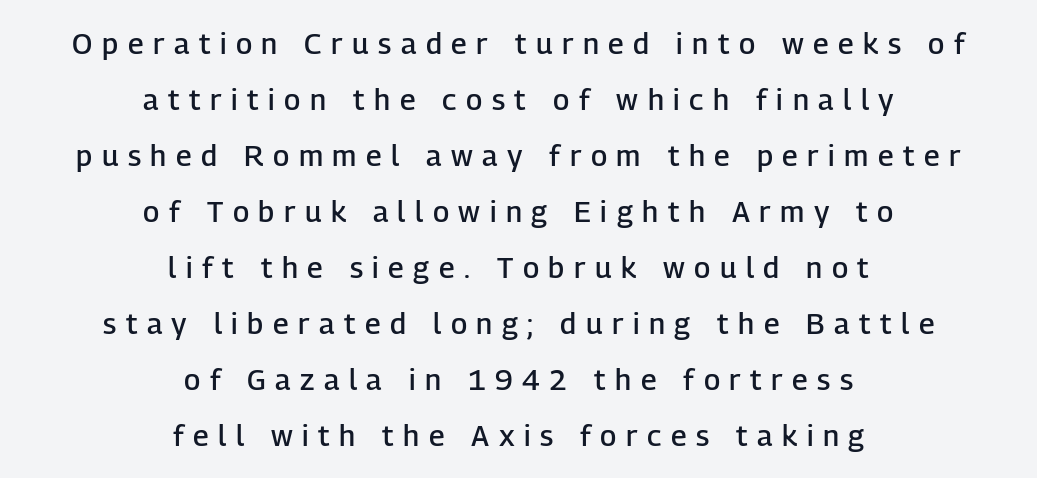
The image shows 29 px semibold sans-serif type, upright; set centered, loose line spacing (1.93x), unusually wide letter spacing (+0.33 em), not underlined; low stroke contrast and a medium x-height.
